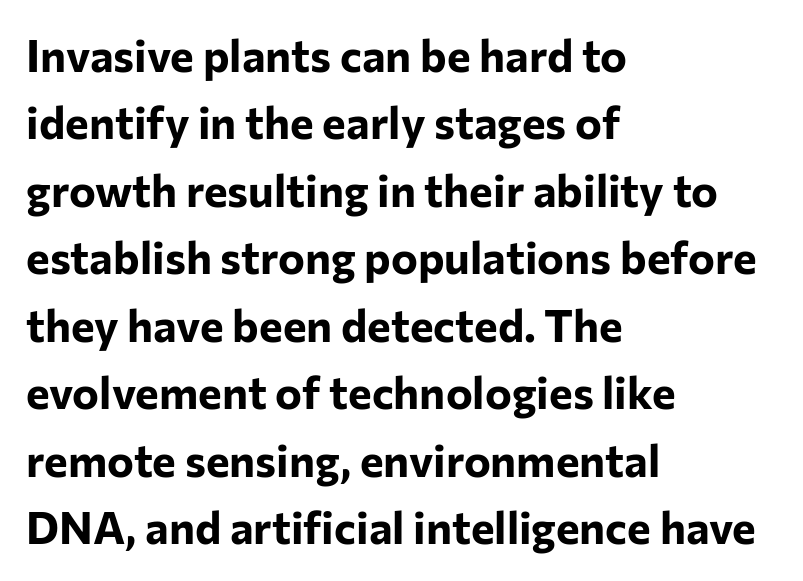
Q: Is the text bold? A: Yes.
Q: Is the text italic (slanted)? A: No, it is upright.
Q: Is the typeface a serif or a sans-serif typeface? A: Sans-serif.
Q: Is the text underlined? A: No.
Q: How is the paragraph aligned? A: Left-aligned.
Q: Is the spacing between letters normal or unusually wide? A: Normal.
Q: Is the spacing between lines tight, normal or loose? A: Normal.
Q: Width (condensed, normal, or wide)? A: Normal.
Q: Stroke contrast? A: Low.
Q: x-height? A: Medium.
Q: Monospaced? A: No.
